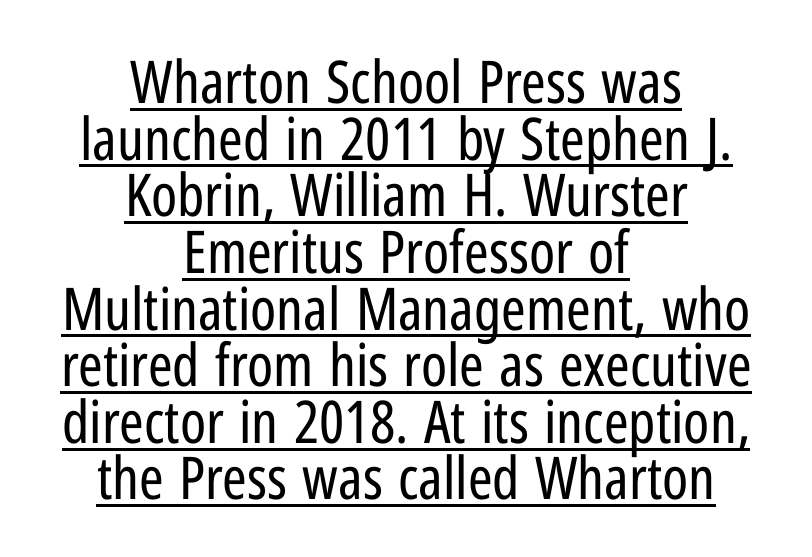
Q: Is the text bold? A: No.
Q: Is the text italic (slanted)? A: No, it is upright.
Q: Is the typeface a serif or a sans-serif typeface? A: Sans-serif.
Q: Is the text underlined? A: Yes.
Q: How is the paragraph aligned? A: Centered.
Q: Is the spacing between letters normal or unusually wide? A: Normal.
Q: Is the spacing between lines tight, normal or loose? A: Tight.
Q: Width (condensed, normal, or wide)? A: Condensed.
Q: Stroke contrast? A: Low.
Q: x-height? A: Medium.
Q: Monospaced? A: No.
